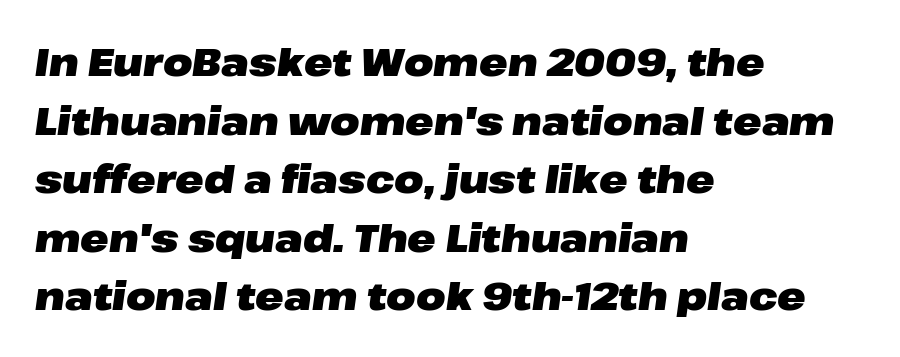
The image shows 38 px heavy, wide type, italic (leaning right); set left-aligned, normal line spacing (1.54x), normal letter spacing, not underlined; low stroke contrast and a medium x-height.
